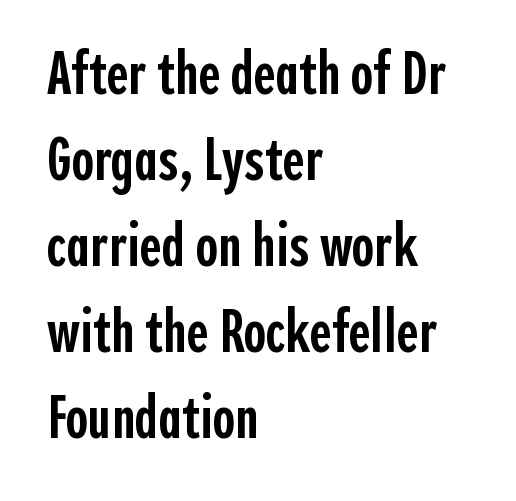
These lines keep a tight, regular rhythm from letter to letter. Students, observe: this is what conventionally led text looks like. Line beginnings align vertically; line endings do not. Bold? Not quite — semibold, heavier than regular but stopping short.
